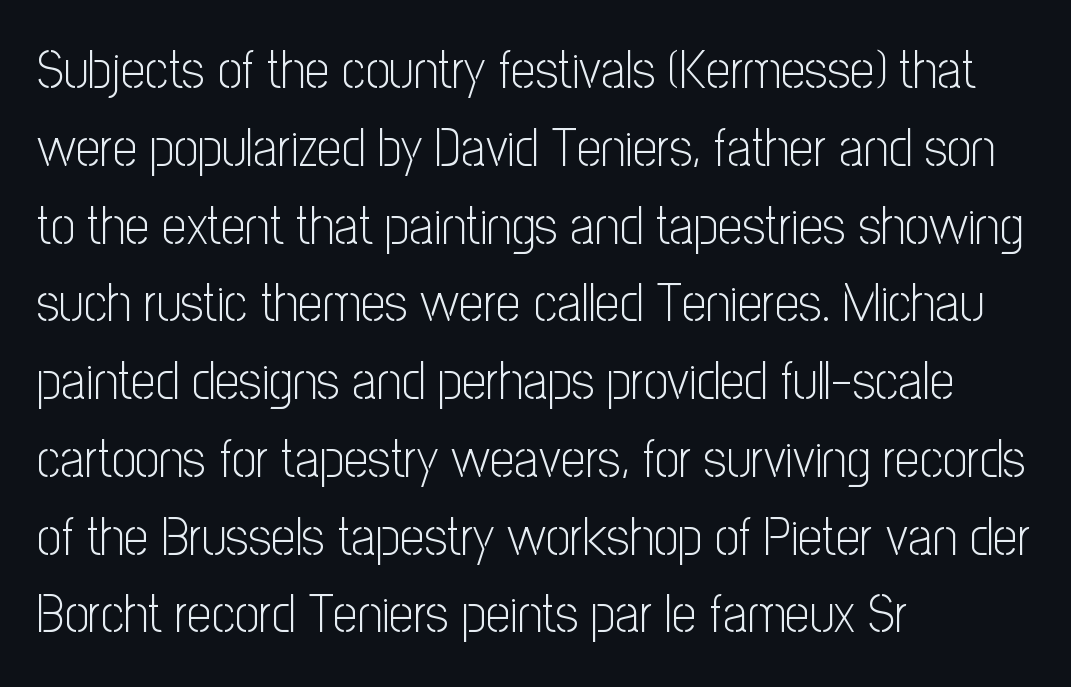
Q: Is the text bold? A: No.
Q: Is the text italic (slanted)? A: No, it is upright.
Q: Is the typeface a serif or a sans-serif typeface? A: Sans-serif.
Q: Is the text underlined? A: No.
Q: How is the paragraph aligned? A: Left-aligned.
Q: Is the spacing between letters normal or unusually wide? A: Normal.
Q: Is the spacing between lines tight, normal or loose? A: Normal.
Q: Width (condensed, normal, or wide)? A: Condensed.
Q: Stroke contrast? A: Low.
Q: x-height? A: Medium.
Q: Monospaced? A: No.
